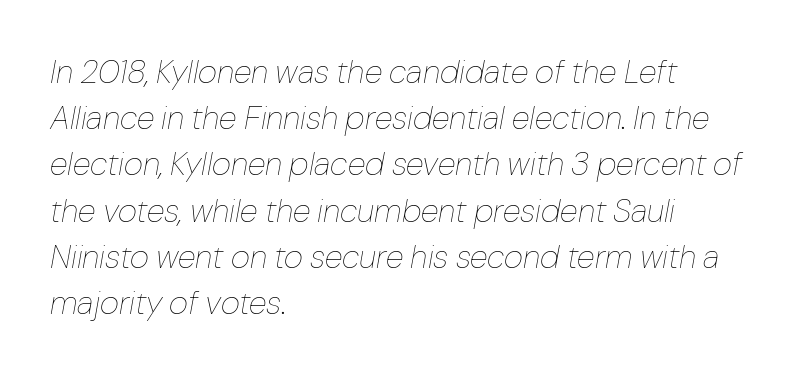
Q: Is the text bold? A: No.
Q: Is the text italic (slanted)? A: Yes, it leans right by about 10 degrees.
Q: Is the text underlined? A: No.
Q: How is the paragraph aligned? A: Left-aligned.
Q: Is the spacing between letters normal or unusually wide? A: Normal.
Q: Is the spacing between lines tight, normal or loose? A: Normal.
Q: Width (condensed, normal, or wide)? A: Normal.
Q: Stroke contrast? A: Low.
Q: x-height? A: Medium.
Q: Monospaced? A: No.
